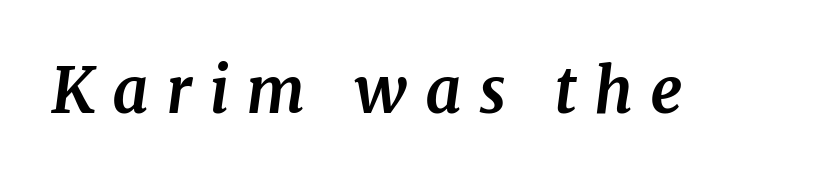
Q: Is the text bold? A: Yes.
Q: Is the text italic (slanted)? A: Yes, it leans right by about 7 degrees.
Q: Is the typeface a serif or a sans-serif typeface? A: Serif.
Q: Is the text underlined? A: No.
Q: Is the spacing between letters normal or unusually wide? A: Unusually wide.
Q: Width (condensed, normal, or wide)? A: Normal.
Q: Stroke contrast? A: Medium.
Q: x-height? A: Medium.
Q: Monospaced? A: No.
